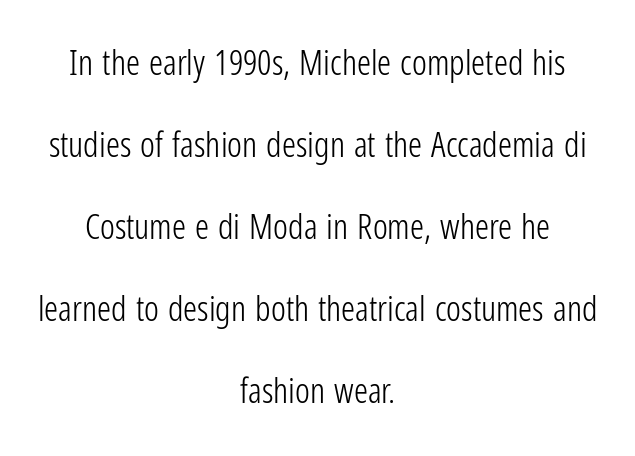
The image shows 35 px light, condensed sans-serif type, upright; set centered, loose line spacing (2.34x), normal letter spacing, not underlined; low stroke contrast and a medium x-height.
